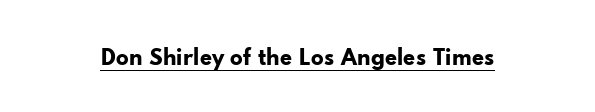
{"italic": "no", "bold": "yes", "underline": "yes", "letter_spacing": "normal", "letter_spacing_em": 0.0, "glyph_px": 25}
